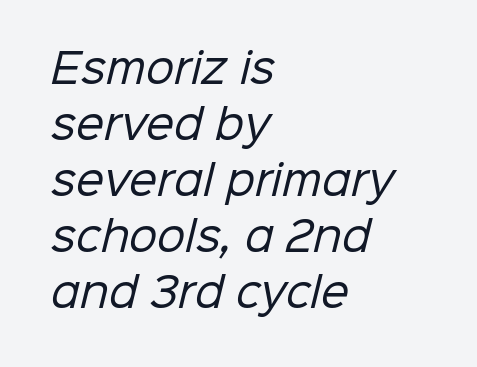
What kind of face is this? One without serifs — a sans. A classic flush-left, rag-right setting is used for this passage. The gaps between neighbouring characters are ordinary and unremarkable. A light-to-regular cut is what we see here.
